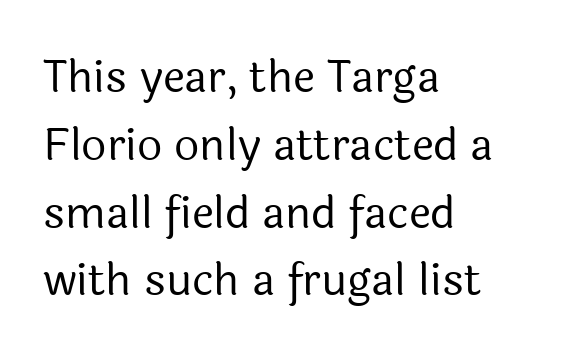
The image shows 44 px regular-weight sans-serif type, upright; set left-aligned, normal line spacing (1.54x), normal letter spacing, not underlined; a medium x-height.
